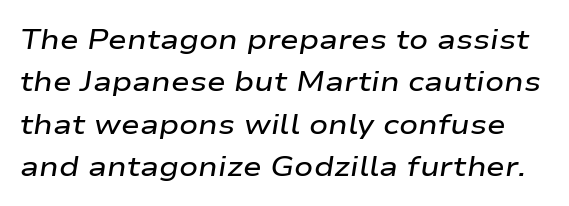
The image shows 28 px semibold, wide type, italic (leaning right); set normal line spacing (1.51x), normal letter spacing, not underlined; low stroke contrast and a medium x-height.
